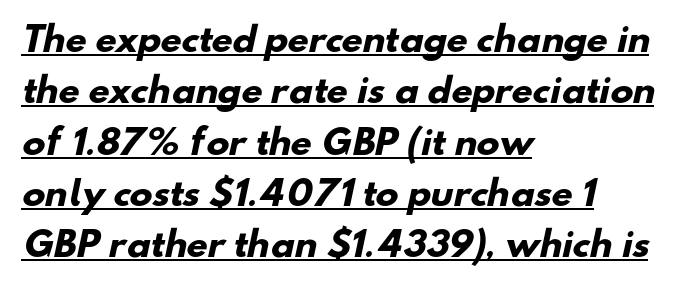
The designer left line spacing at the default. How are the letters spaced? Ordinarily, with no added tracking. The lettering is marked with a stroke running underneath it. Plenty of ink on the page — the face is bold.
